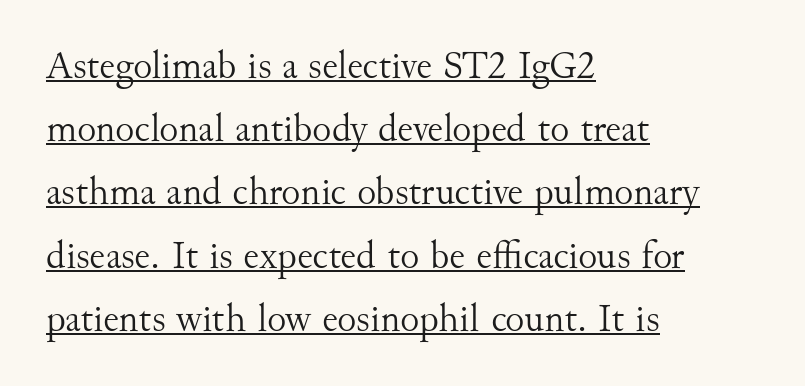
The image shows 40 px light serif type, upright; set left-aligned, normal line spacing (1.58x), normal letter spacing, underlined; medium stroke contrast and a small x-height.
